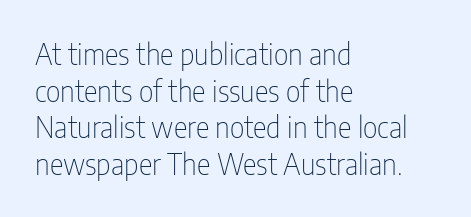
{"serif": "no", "italic": "no", "bold": "no", "weight": "thin", "width": "condensed", "stroke_contrast": "low", "x_height": "medium", "monospaced": "no", "underline": "no", "align": "left", "line_spacing": "normal", "line_spacing_ratio": 1.26, "letter_spacing": "normal", "letter_spacing_em": 0.0, "glyph_px": 29}
